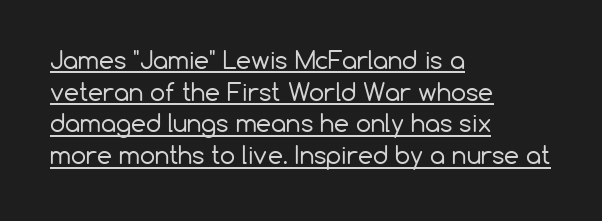
Spacing between characters is what you'd get straight out of the box. Reading down the column, the eye jumps a familiar distance to each next line. Students, observe the line beneath the letters — that is underlining. The weight would be labelled regular, book, light, or lighter still. The passage is arranged the way most books set body copy — flush left.
